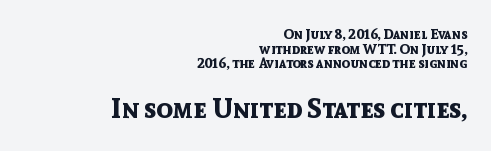
{"italic": "no", "bold": "yes", "underline": "no", "align": "right", "line_spacing": "tight", "line_spacing_ratio": 1.04, "letter_spacing": "normal", "letter_spacing_em": 0.0, "larger_block": "second", "size_ratio": 1.93, "glyph_px": 27}
